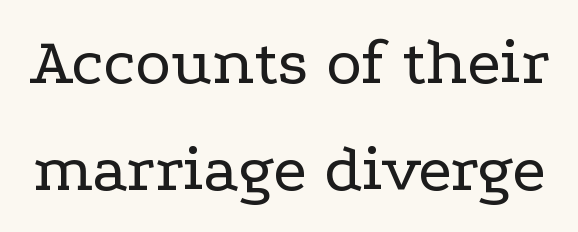
Every character sits straight up, as roman type does. You could call the tracking neutral — neither tight nor loose. Spacing verdict: proportional, widths tailored to each character. How would I describe the line gaps? Plain and ordinary. No heavy texture on the line: the type isn't bold.
